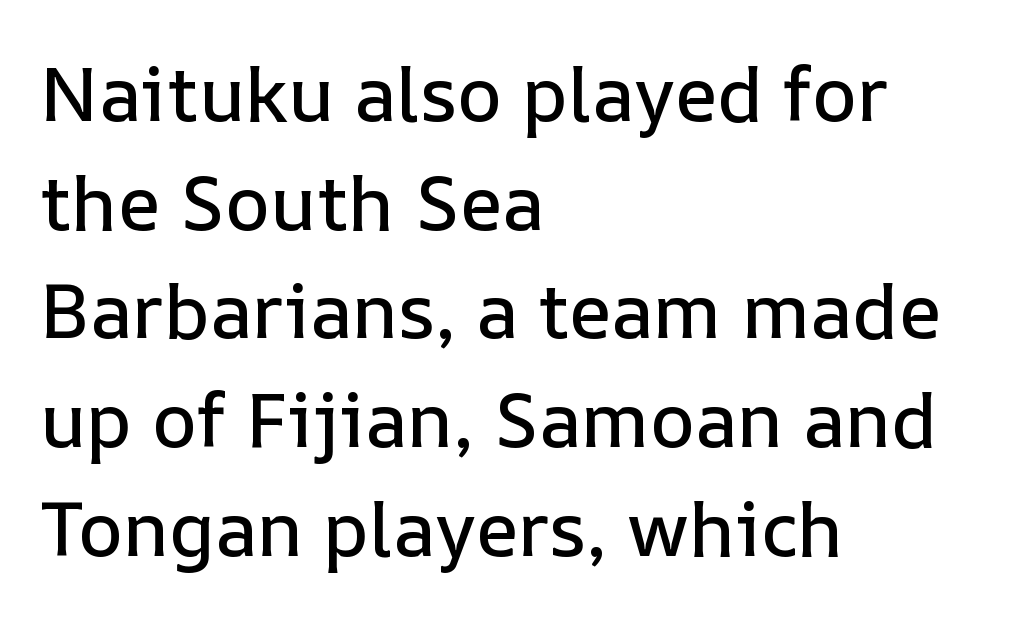
Q: Is the text italic (slanted)? A: No, it is upright.
Q: Is the text underlined? A: No.
Q: How is the paragraph aligned? A: Left-aligned.
Q: Is the spacing between letters normal or unusually wide? A: Normal.
Q: Is the spacing between lines tight, normal or loose? A: Normal.
Q: Width (condensed, normal, or wide)? A: Normal.
Q: Stroke contrast? A: Low.
Q: x-height? A: Medium.
Q: Monospaced? A: No.
